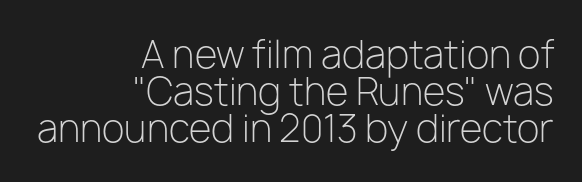
Q: Is the text bold? A: No.
Q: Is the text italic (slanted)? A: No, it is upright.
Q: Is the typeface a serif or a sans-serif typeface? A: Sans-serif.
Q: Is the text underlined? A: No.
Q: How is the paragraph aligned? A: Right-aligned.
Q: Is the spacing between letters normal or unusually wide? A: Normal.
Q: Is the spacing between lines tight, normal or loose? A: Tight.
Q: Width (condensed, normal, or wide)? A: Normal.
Q: Stroke contrast? A: Low.
Q: x-height? A: Medium.
Q: Monospaced? A: No.
